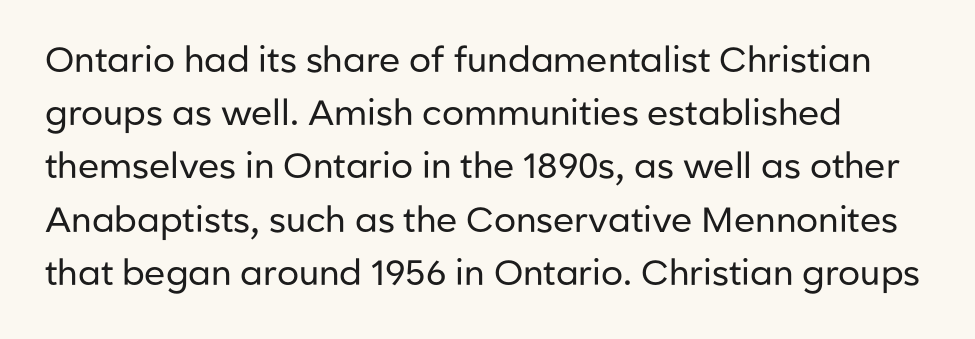
This sample uses an upright cut, with every glyph sitting square on the baseline. The letters look calm and open, with moderate or lighter stems. Students, observe: this is what conventionally led text looks like. Spacing verdict: proportional, widths tailored to each character. The glyphs are unaccompanied by any horizontal stroke below them.
